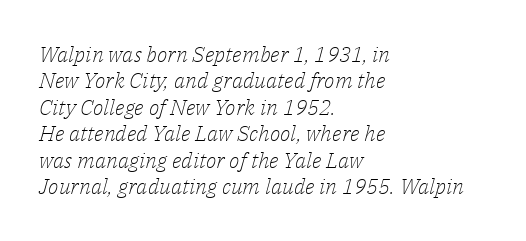
{"italic": "yes", "lean": "right", "slant_degrees": 14, "bold": "no", "underline": "no", "align": "left", "line_spacing_ratio": 1.2, "letter_spacing": "normal", "letter_spacing_em": 0.0, "glyph_px": 22}
